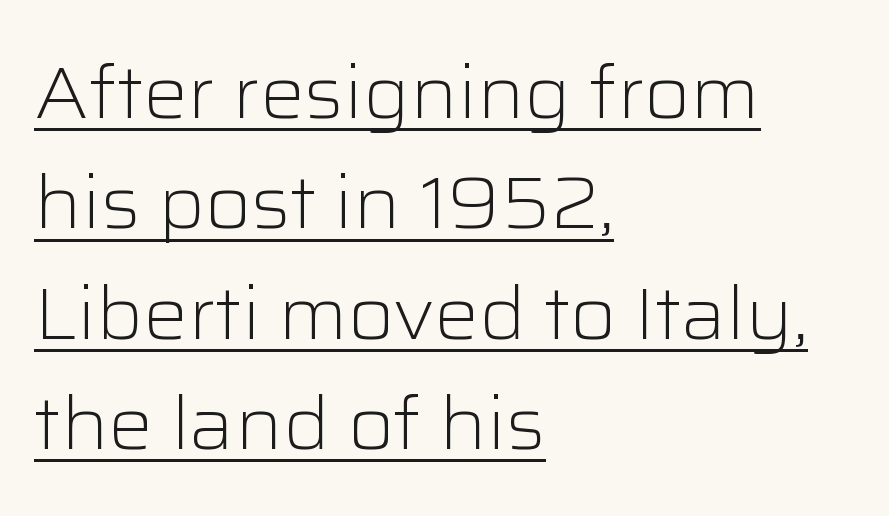
The image shows 74 px light sans-serif type, upright; set left-aligned, normal line spacing (1.49x), normal letter spacing, underlined; low stroke contrast and a medium x-height.
